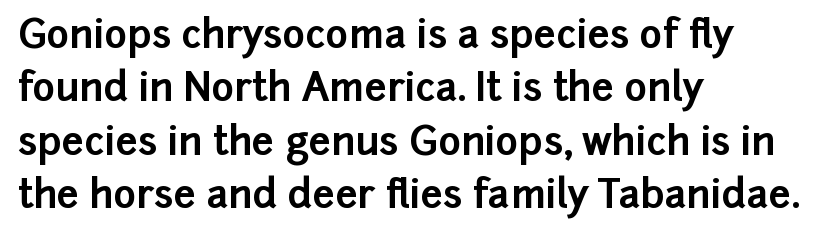
{"serif": "no", "italic": "no", "bold": "yes", "weight": "bold", "width": "normal", "stroke_contrast": "low", "x_height": "medium", "monospaced": "no", "underline": "no", "align": "left", "line_spacing": "normal", "line_spacing_ratio": 1.37, "letter_spacing": "normal", "letter_spacing_em": 0.0, "glyph_px": 39}
